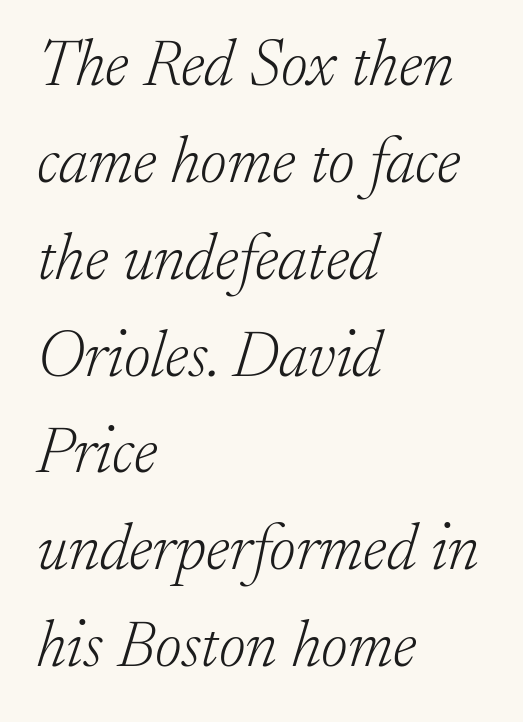
{"serif": "yes", "italic": "yes", "lean": "right", "slant_degrees": 17, "bold": "no", "weight": "light", "width": "normal", "stroke_contrast": "low", "x_height": "small", "monospaced": "no", "underline": "no", "align": "left", "line_spacing": "normal", "line_spacing_ratio": 1.49, "letter_spacing": "normal", "letter_spacing_em": 0.0, "glyph_px": 65}
